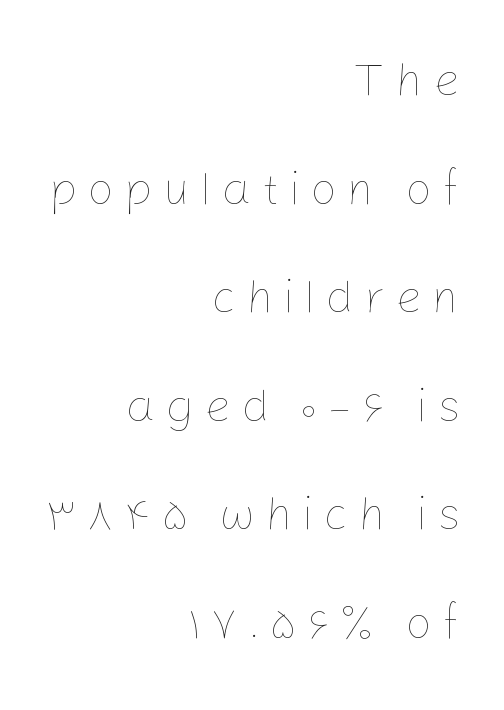
{"italic": "no", "bold": "no", "weight": "thin", "width": "normal", "stroke_contrast": "low", "x_height": "medium", "monospaced": "no", "underline": "no", "align": "right", "line_spacing": "loose", "line_spacing_ratio": 2.31, "letter_spacing": "wide", "letter_spacing_em": 0.21, "glyph_px": 47}
